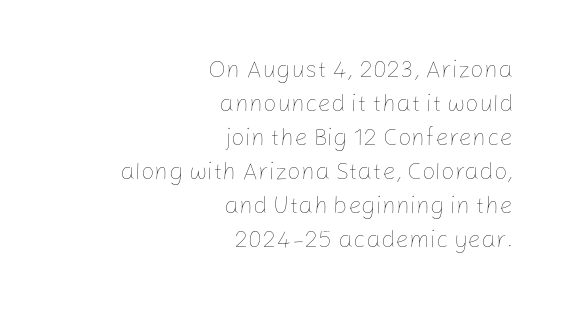
{"italic": "no", "bold": "no", "underline": "no", "align": "right", "line_spacing": "normal", "line_spacing_ratio": 1.42, "letter_spacing": "normal", "letter_spacing_em": 0.0, "glyph_px": 24}
